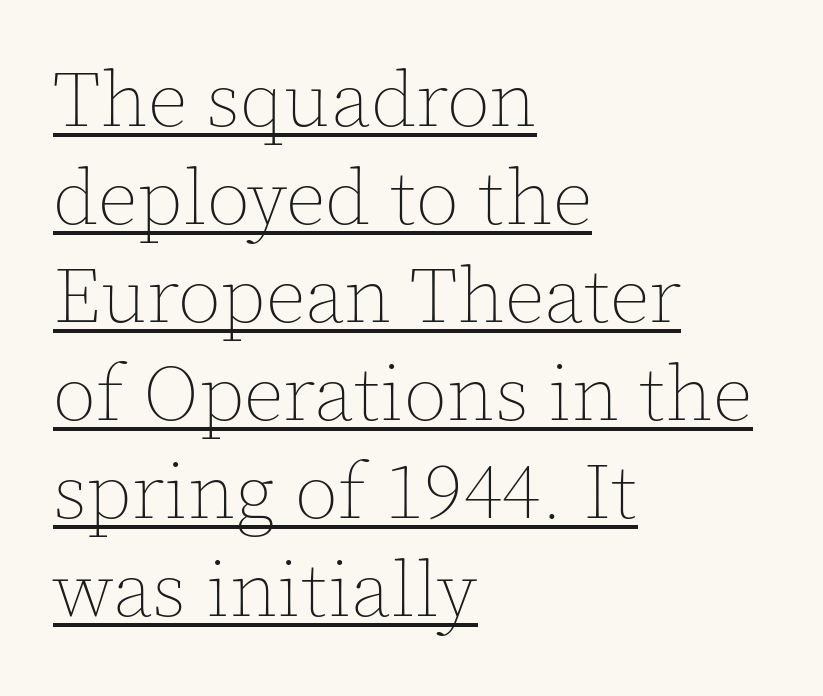
Q: Is the text bold? A: No.
Q: Is the text italic (slanted)? A: No, it is upright.
Q: Is the text underlined? A: Yes.
Q: How is the paragraph aligned? A: Left-aligned.
Q: Is the spacing between letters normal or unusually wide? A: Normal.
Q: Width (condensed, normal, or wide)? A: Normal.
Q: x-height? A: Medium.
Q: Monospaced? A: No.
